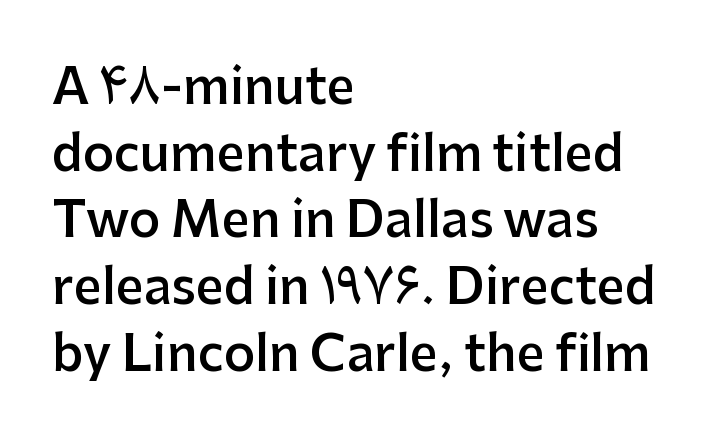
{"serif": "no", "italic": "no", "bold": "semi", "weight": "semibold", "width": "normal", "stroke_contrast": "low", "x_height": "medium", "monospaced": "no", "underline": "no", "align": "left", "line_spacing": "normal", "line_spacing_ratio": 1.36, "letter_spacing": "normal", "letter_spacing_em": 0.0, "glyph_px": 49}
